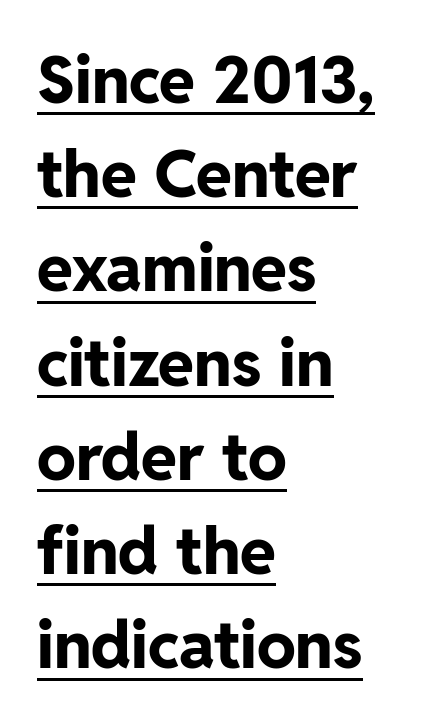
Posture: upright roman. The glyphs have the mass of a bold cut. Nope, no serifs anywhere on these letters. The space between consecutive lines is moderate. If you drew a ruler down the left edge, every line would touch it.
